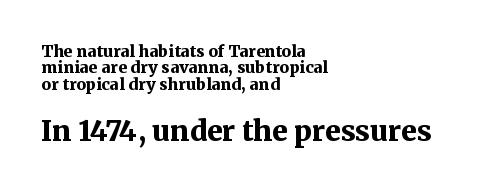
Do the characters align in a grid? No, the font is proportional. Whoever set this chose condensed vertical rhythm over breathing room. This sample uses an upright cut, with every glyph sitting square on the baseline. The passage shown has conventional tracking throughout. Reading top to bottom, the characters get bigger at the block break.
